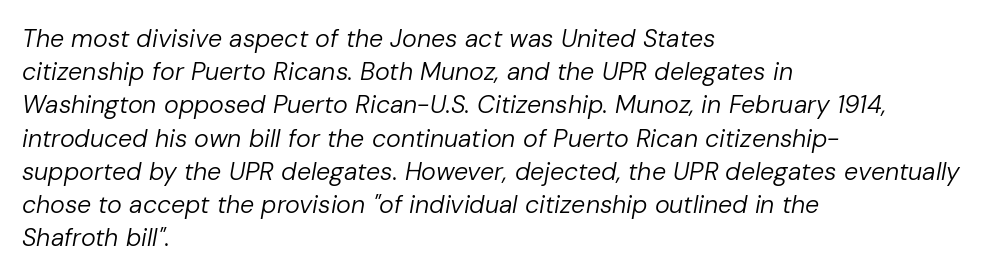
The image shows 25 px text type, italic (leaning right); set left-aligned, normal line spacing (1.33x), normal letter spacing, not underlined.
